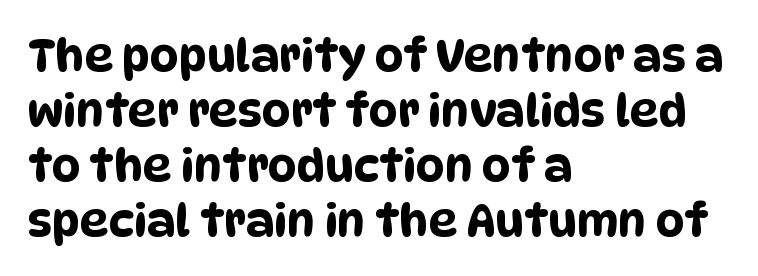
The letters sit at their default tracking, neither squeezed nor spread. Horizontally, the lines are justified to the leading edge only. Is this a sans? Yes — the strokes have no serifs. The area under the type is left untouched.
